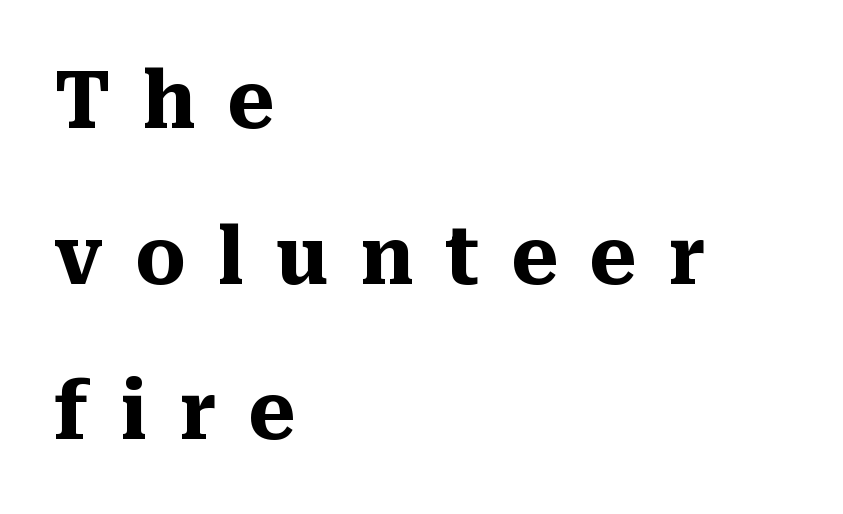
Q: Is the text bold? A: Yes.
Q: Is the text italic (slanted)? A: No, it is upright.
Q: Is the typeface a serif or a sans-serif typeface? A: Serif.
Q: Is the text underlined? A: No.
Q: How is the paragraph aligned? A: Left-aligned.
Q: Is the spacing between letters normal or unusually wide? A: Unusually wide.
Q: Is the spacing between lines tight, normal or loose? A: Loose.
Q: Width (condensed, normal, or wide)? A: Normal.
Q: Stroke contrast? A: Medium.
Q: x-height? A: Medium.
Q: Monospaced? A: No.
